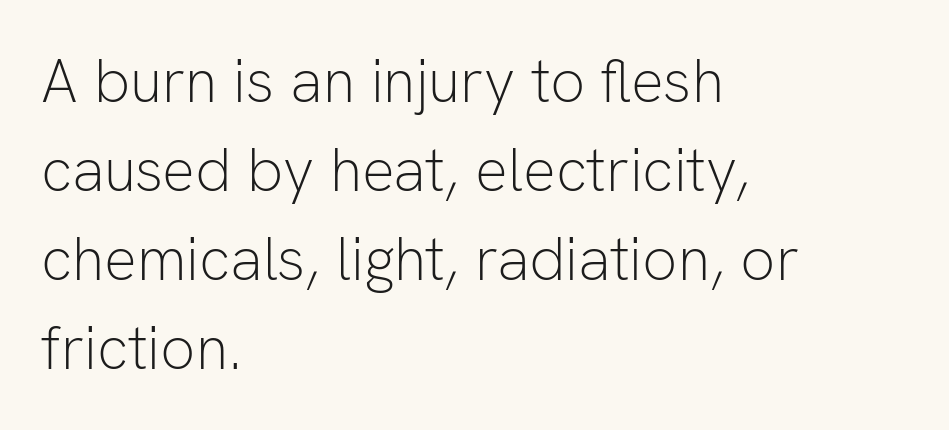
Compared with typical body copy, the letter spacing here is the same. The rendering uses natural spacing where letterforms have individual widths. Notice how the passage keeps a crisp vertical edge on the left only. Quick note: interline space is typical. This is the regular roman posture of the typeface.
